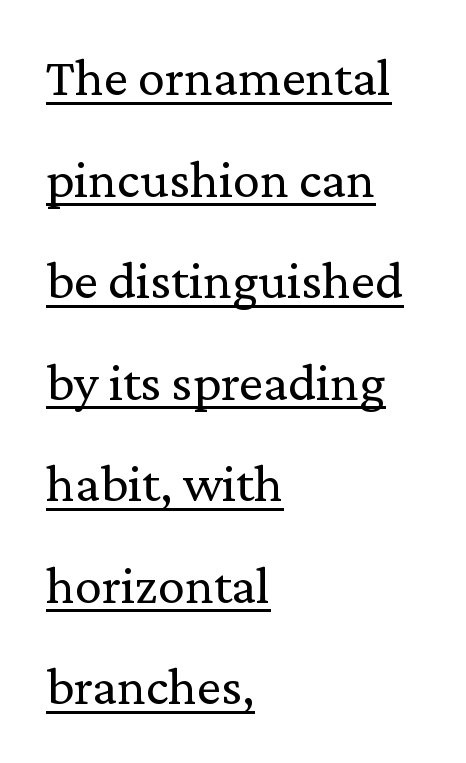
Q: Is the text bold? A: No.
Q: Is the text italic (slanted)? A: No, it is upright.
Q: Is the typeface a serif or a sans-serif typeface? A: Serif.
Q: Is the text underlined? A: Yes.
Q: How is the paragraph aligned? A: Left-aligned.
Q: Is the spacing between letters normal or unusually wide? A: Normal.
Q: Width (condensed, normal, or wide)? A: Normal.
Q: Stroke contrast? A: Low.
Q: x-height? A: Medium.
Q: Monospaced? A: No.
